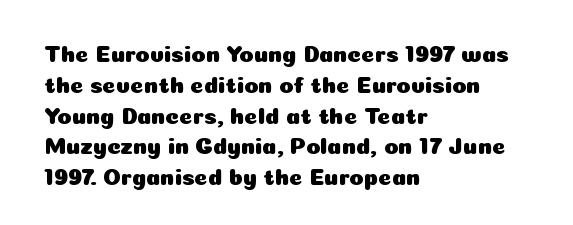
The glyphs are unaccompanied by any horizontal stroke below them. Quick note: not italic, upright. Each word holds together tightly as a unit, with standard inter-letter gaps. The paragraph shown leans on its left margin. Does the leading feel generous? No, just average.
